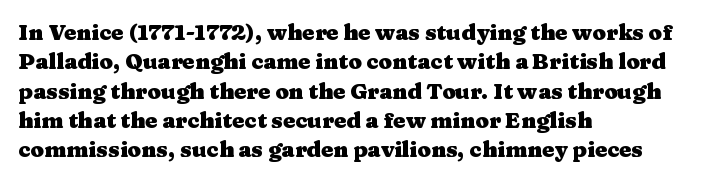
The image shows 22 px bold type, upright; set left-aligned, normal line spacing (1.33x), normal letter spacing, not underlined.
